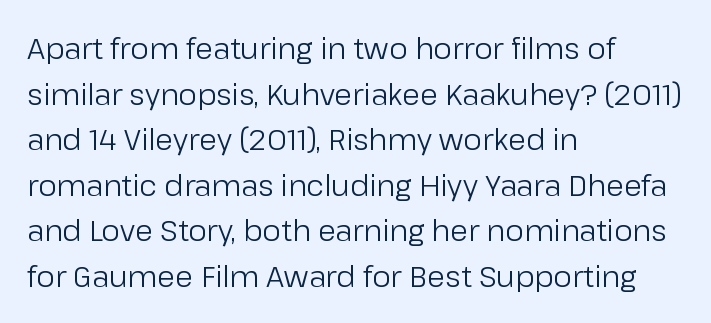
The letterforms sit at book weight or below. Unlike a traditional serif, this face leaves its strokes unadorned. The letters sit at their default tracking, neither squeezed nor spread. Casual observation: everything's shoved over to the left. The specimen omits any rule beneath the text block's lines. Does the lettering tilt? It doesn't — this is upright.
